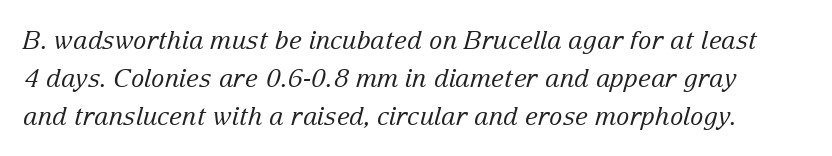
Q: Is the text bold? A: No.
Q: Is the text italic (slanted)? A: Yes, it leans right by about 15 degrees.
Q: Is the text underlined? A: No.
Q: Is the spacing between letters normal or unusually wide? A: Normal.
Q: Is the spacing between lines tight, normal or loose? A: Normal.
